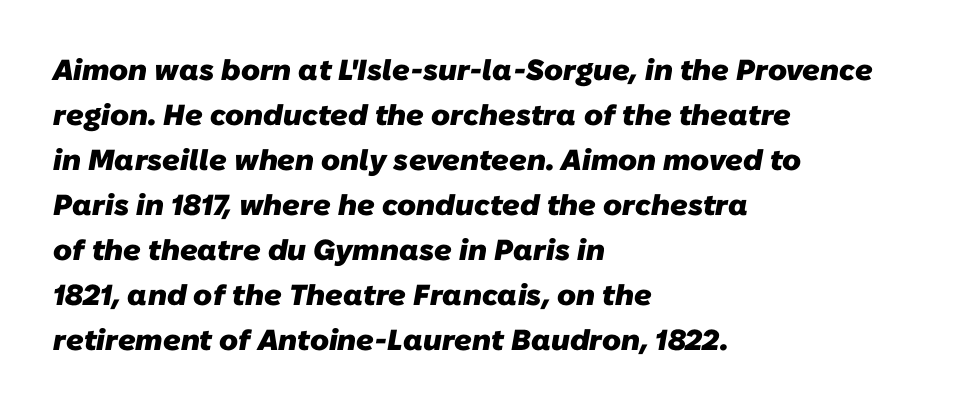
Q: Is the text bold? A: Yes.
Q: Is the typeface a serif or a sans-serif typeface? A: Sans-serif.
Q: Is the text underlined? A: No.
Q: How is the paragraph aligned? A: Left-aligned.
Q: Is the spacing between letters normal or unusually wide? A: Normal.
Q: Is the spacing between lines tight, normal or loose? A: Normal.
Q: Width (condensed, normal, or wide)? A: Normal.
Q: Stroke contrast? A: Low.
Q: x-height? A: Medium.
Q: Monospaced? A: No.
